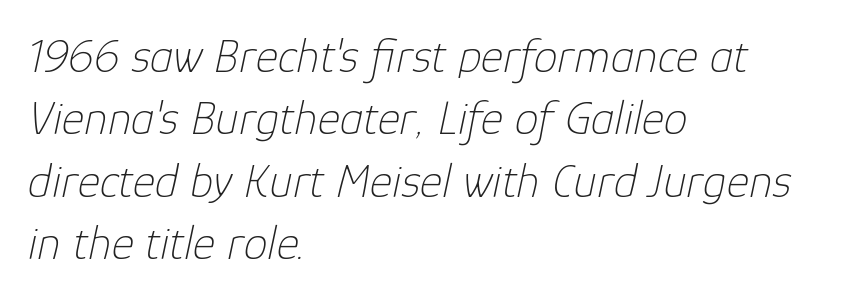
The image shows 48 px thin type, italic (leaning right); set left-aligned, normal line spacing (1.3x), normal letter spacing, not underlined; low stroke contrast and a medium x-height.
